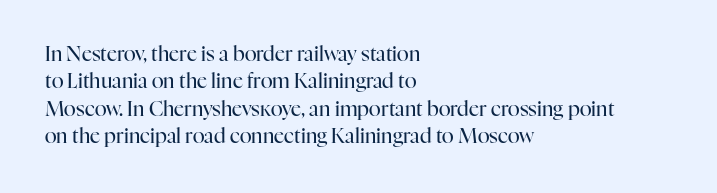
The image shows 20 px text type, upright; set left-aligned, normal line spacing (1.37x), normal letter spacing, not underlined.
